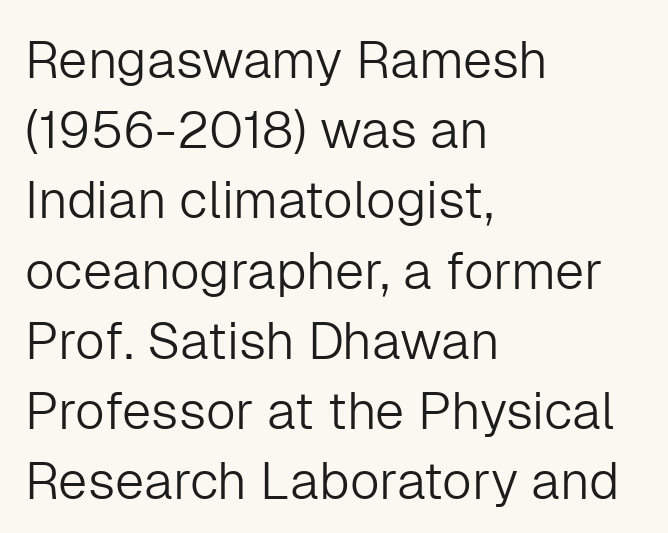
Q: Is the text bold? A: No.
Q: Is the text italic (slanted)? A: No, it is upright.
Q: Is the typeface a serif or a sans-serif typeface? A: Sans-serif.
Q: Is the text underlined? A: No.
Q: How is the paragraph aligned? A: Left-aligned.
Q: Is the spacing between letters normal or unusually wide? A: Normal.
Q: Is the spacing between lines tight, normal or loose? A: Normal.
Q: Width (condensed, normal, or wide)? A: Normal.
Q: Stroke contrast? A: Low.
Q: x-height? A: Medium.
Q: Monospaced? A: No.
